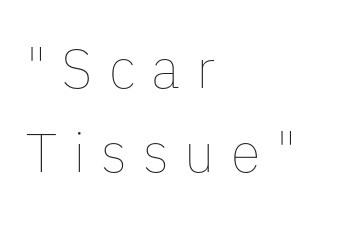
{"italic": "no", "bold": "no", "weight": "thin", "width": "normal", "stroke_contrast": "low", "x_height": "medium", "monospaced": "no", "underline": "no", "align": "left", "line_spacing": "normal", "line_spacing_ratio": 1.52, "letter_spacing": "wide", "letter_spacing_em": 0.29, "glyph_px": 55}
